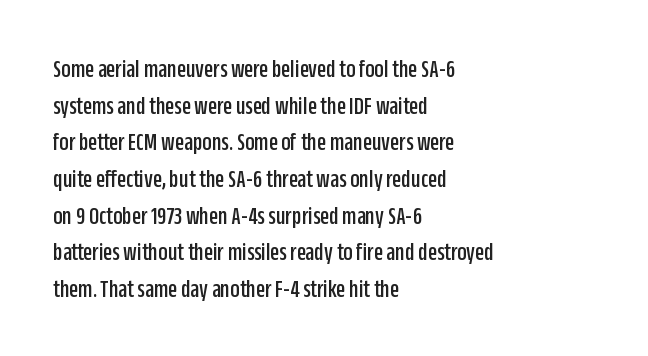
Q: Is the text italic (slanted)? A: No, it is upright.
Q: Is the text underlined? A: No.
Q: How is the paragraph aligned? A: Left-aligned.
Q: Is the spacing between letters normal or unusually wide? A: Normal.
Q: Is the spacing between lines tight, normal or loose? A: Normal.
